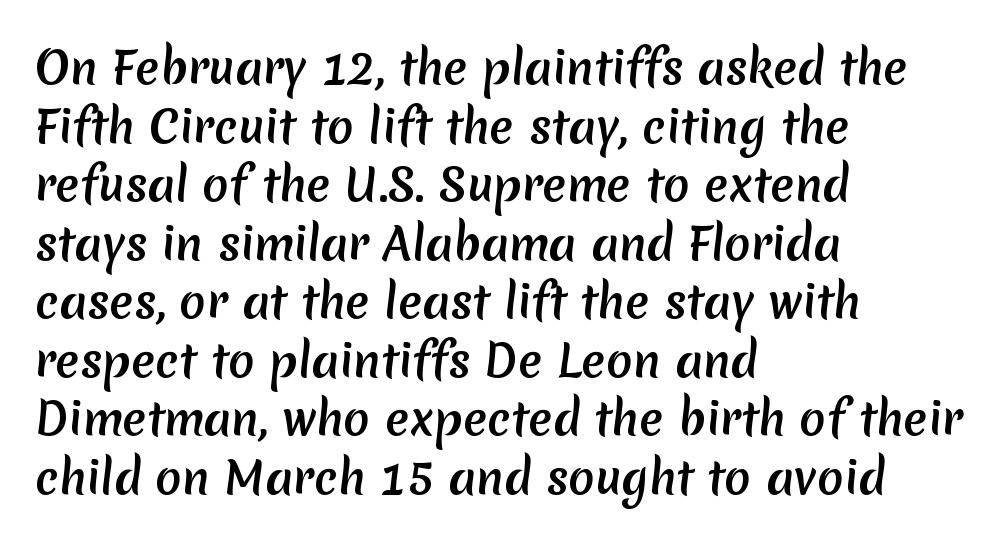
{"serif": "no", "width": "normal", "stroke_contrast": "medium", "x_height": "medium", "monospaced": "no", "underline": "no", "align": "left", "line_spacing": "normal", "line_spacing_ratio": 1.33, "letter_spacing": "normal", "letter_spacing_em": 0.0, "glyph_px": 44}
